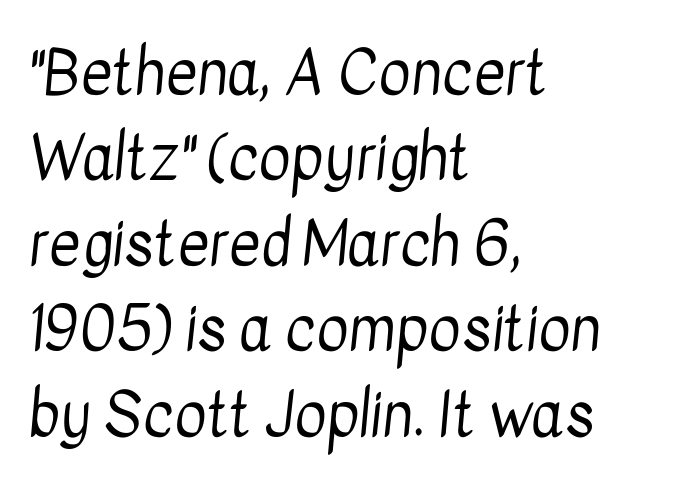
The compositor pushed each line to the left boundary. The letters look calm and open, with moderate or lighter stems. Glance below the letters and you will spot only blank space. Spacing between characters is what you'd get straight out of the box. Note the varied advance widths — an 'i' is clearly narrower than an 'm'.
